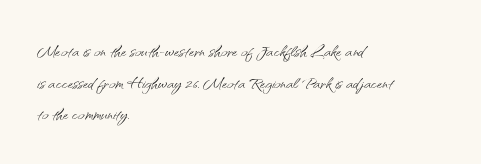
{"bold": "no", "underline": "no", "align": "left", "line_spacing": "normal", "line_spacing_ratio": 1.37, "letter_spacing": "normal", "letter_spacing_em": 0.0, "glyph_px": 23}
